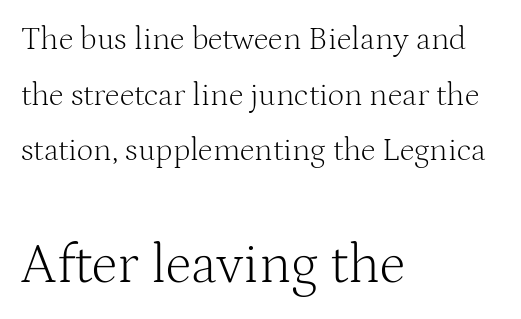
{"serif": "yes", "italic": "no", "bold": "no", "weight": "light", "width": "normal", "stroke_contrast": "medium", "x_height": "medium", "monospaced": "no", "underline": "no", "align": "left", "line_spacing_ratio": 1.74, "letter_spacing": "normal", "letter_spacing_em": 0.0, "larger_block": "second", "size_ratio": 1.75, "glyph_px": 56}
